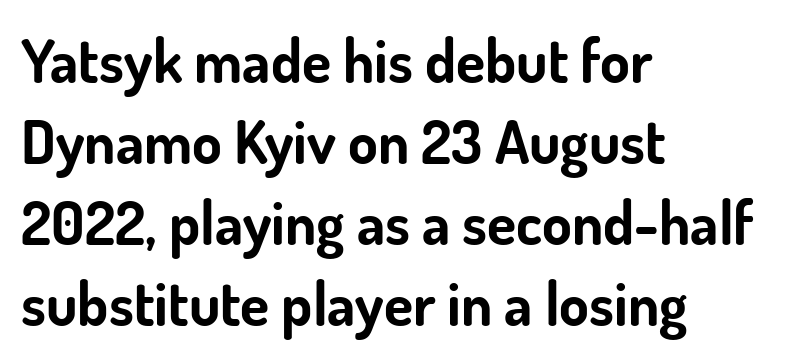
Q: Is the text bold? A: Yes.
Q: Is the text italic (slanted)? A: No, it is upright.
Q: Is the typeface a serif or a sans-serif typeface? A: Sans-serif.
Q: Is the text underlined? A: No.
Q: How is the paragraph aligned? A: Left-aligned.
Q: Is the spacing between letters normal or unusually wide? A: Normal.
Q: Is the spacing between lines tight, normal or loose? A: Normal.
Q: Width (condensed, normal, or wide)? A: Normal.
Q: Stroke contrast? A: Low.
Q: x-height? A: Small.
Q: Monospaced? A: No.
